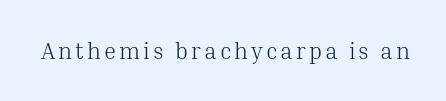
Q: Is the text bold? A: No.
Q: Is the text italic (slanted)? A: No, it is upright.
Q: Is the text underlined? A: No.
